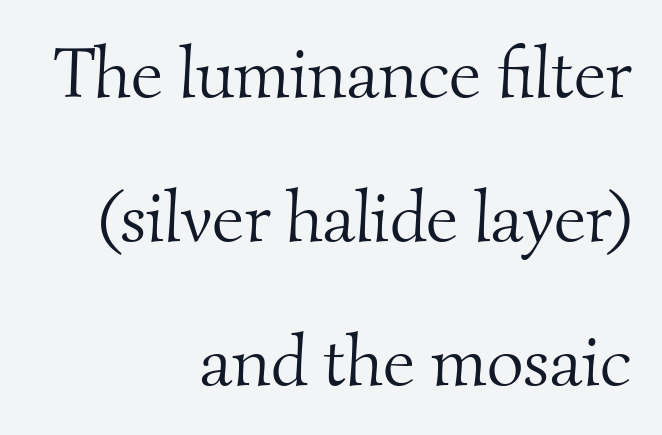
Q: Is the text bold? A: No.
Q: Is the typeface a serif or a sans-serif typeface? A: Serif.
Q: Is the text underlined? A: No.
Q: How is the paragraph aligned? A: Right-aligned.
Q: Is the spacing between letters normal or unusually wide? A: Normal.
Q: Is the spacing between lines tight, normal or loose? A: Loose.
Q: Width (condensed, normal, or wide)? A: Normal.
Q: Stroke contrast? A: Medium.
Q: x-height? A: Small.
Q: Monospaced? A: No.
